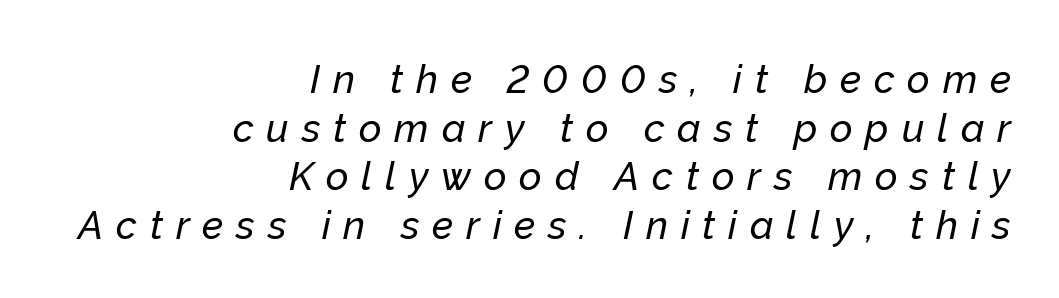
The image shows 39 px text type, italic (leaning right); set right-aligned, normal line spacing (1.25x), unusually wide letter spacing (+0.33 em), not underlined; low stroke contrast and a medium x-height.
